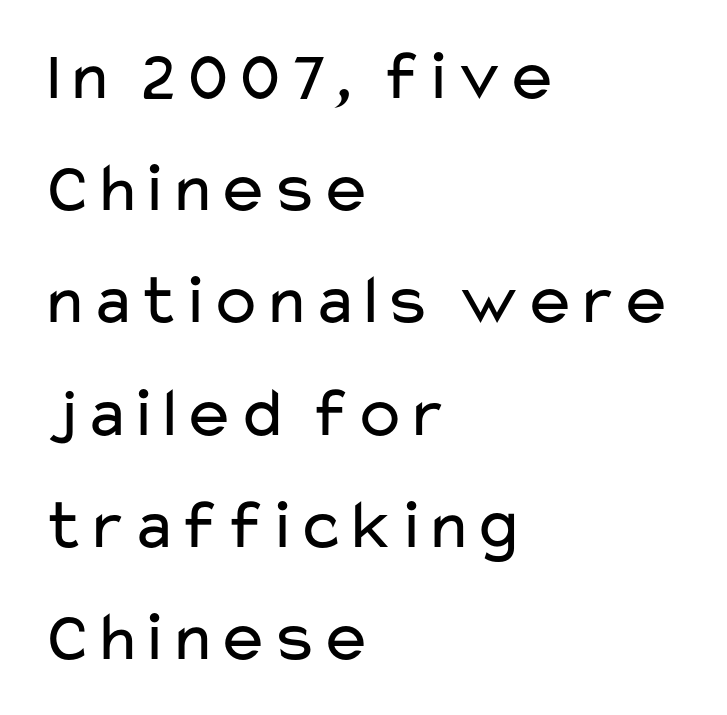
Summary of vertical rhythm: regular, with standard interline spacing. Decoration check: the copy has no underline. You could call the tracking neutral — neither tight nor loose. The lettering stays uniformly vertical, giving the passage a roman look. Is the stroke heavy? The answer is a plain regular-or-lighter. The rendering uses natural spacing where letterforms have individual widths.
